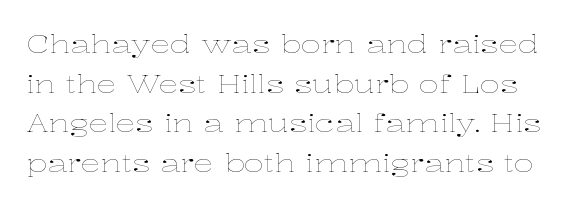
The typeface has the unassuming heft of standard copy or less. This sample uses an upright cut, with every glyph sitting square on the baseline. These lines keep a tight, regular rhythm from letter to letter. The foot of each line stays bare and open. What's the leading like? Ordinary, nothing unusual.
